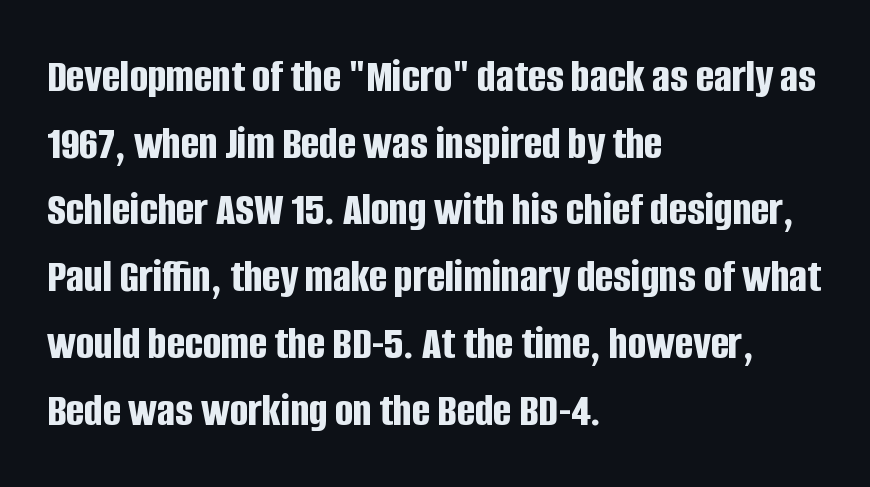
The image shows 48 px bold, condensed sans-serif type, upright; set left-aligned, normal line spacing (1.39x), normal letter spacing, not underlined; low stroke contrast and a large x-height.
